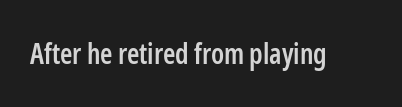
Q: Is the text bold? A: Semi-bold.
Q: Is the text italic (slanted)? A: No, it is upright.
Q: Is the typeface a serif or a sans-serif typeface? A: Sans-serif.
Q: Is the text underlined? A: No.
Q: Is the spacing between letters normal or unusually wide? A: Normal.
Q: Width (condensed, normal, or wide)? A: Condensed.
Q: Stroke contrast? A: Low.
Q: x-height? A: Medium.
Q: Monospaced? A: No.
